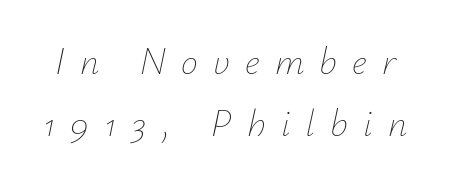
No chunkiness to these letters — they're not bold. Clear beneath every line of the passage. Honestly, the row spacing looks completely unremarkable. The glyphs look as if they've been sheared to an angle.
